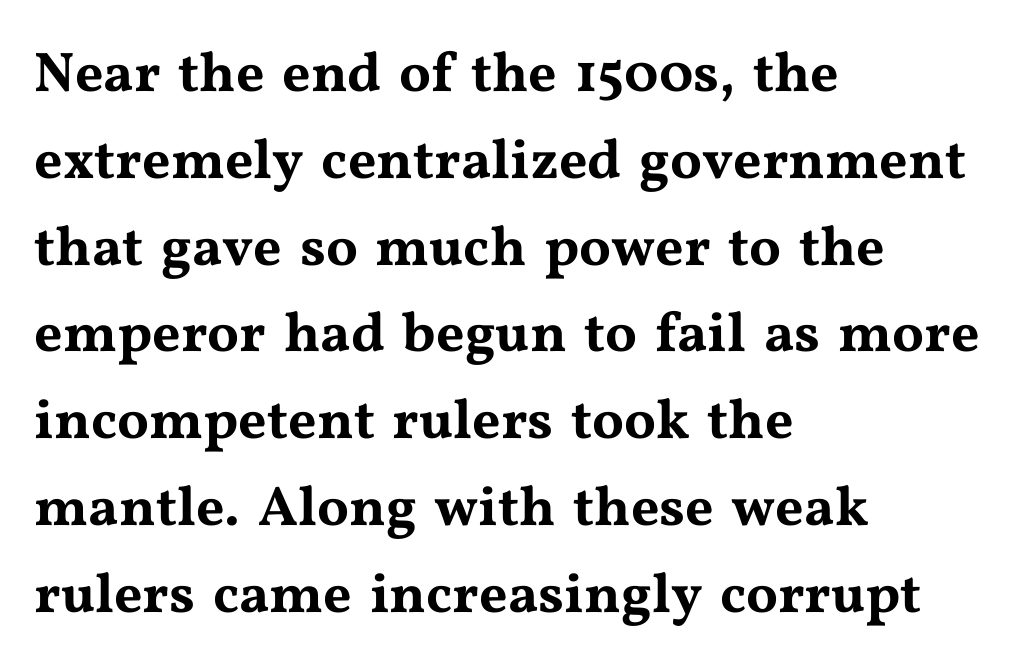
{"serif": "yes", "italic": "no", "width": "wide", "stroke_contrast": "medium", "x_height": "medium", "monospaced": "no", "underline": "no", "align": "left", "line_spacing": "normal", "line_spacing_ratio": 1.55, "letter_spacing": "normal", "letter_spacing_em": 0.0, "glyph_px": 56}
